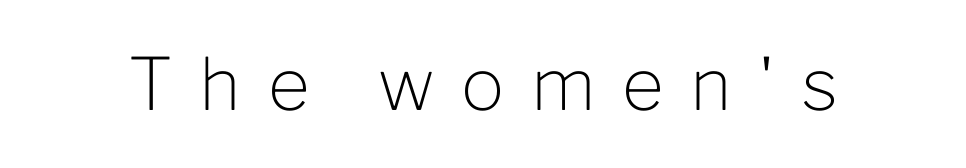
{"serif": "no", "italic": "no", "bold": "no", "weight": "light", "width": "normal", "stroke_contrast": "low", "x_height": "medium", "monospaced": "no", "underline": "no", "letter_spacing": "wide", "letter_spacing_em": 0.37, "glyph_px": 72}
